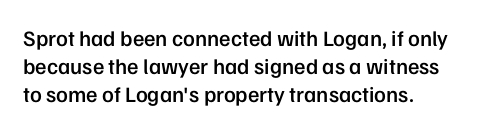
{"italic": "no", "bold": "semi", "underline": "no", "align": "left", "line_spacing": "normal", "line_spacing_ratio": 1.27, "letter_spacing": "normal", "letter_spacing_em": 0.0, "glyph_px": 22}
